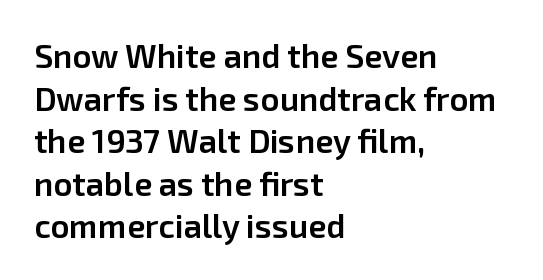
Q: Is the text bold? A: Semi-bold.
Q: Is the text italic (slanted)? A: No, it is upright.
Q: Is the typeface a serif or a sans-serif typeface? A: Sans-serif.
Q: Is the text underlined? A: No.
Q: How is the paragraph aligned? A: Left-aligned.
Q: Is the spacing between letters normal or unusually wide? A: Normal.
Q: Is the spacing between lines tight, normal or loose? A: Normal.
Q: Width (condensed, normal, or wide)? A: Normal.
Q: Stroke contrast? A: Low.
Q: x-height? A: Medium.
Q: Monospaced? A: No.
